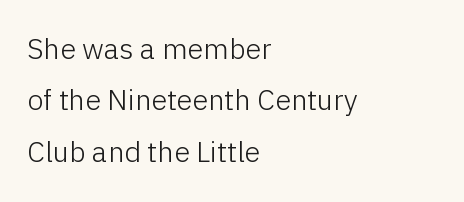
{"serif": "no", "italic": "no", "bold": "no", "weight": "light", "width": "normal", "stroke_contrast": "low", "x_height": "medium", "monospaced": "no", "underline": "no", "align": "left", "line_spacing_ratio": 1.77, "letter_spacing": "normal", "letter_spacing_em": 0.0, "glyph_px": 29}
